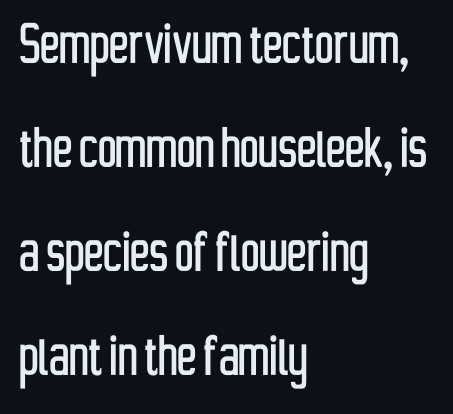
Q: Is the text italic (slanted)? A: No, it is upright.
Q: Is the typeface a serif or a sans-serif typeface? A: Sans-serif.
Q: Is the text underlined? A: No.
Q: How is the paragraph aligned? A: Left-aligned.
Q: Is the spacing between letters normal or unusually wide? A: Normal.
Q: Is the spacing between lines tight, normal or loose? A: Normal.
Q: Width (condensed, normal, or wide)? A: Condensed.
Q: Stroke contrast? A: Low.
Q: x-height? A: Medium.
Q: Monospaced? A: No.
